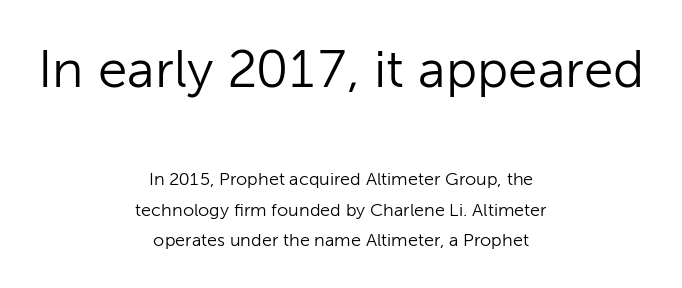
{"serif": "no", "italic": "no", "bold": "no", "weight": "light", "width": "normal", "stroke_contrast": "low", "x_height": "medium", "monospaced": "no", "underline": "no", "align": "center", "line_spacing": "normal", "line_spacing_ratio": 1.68, "letter_spacing": "normal", "letter_spacing_em": 0.0, "larger_block": "first", "size_ratio": 2.94, "glyph_px": 53}
